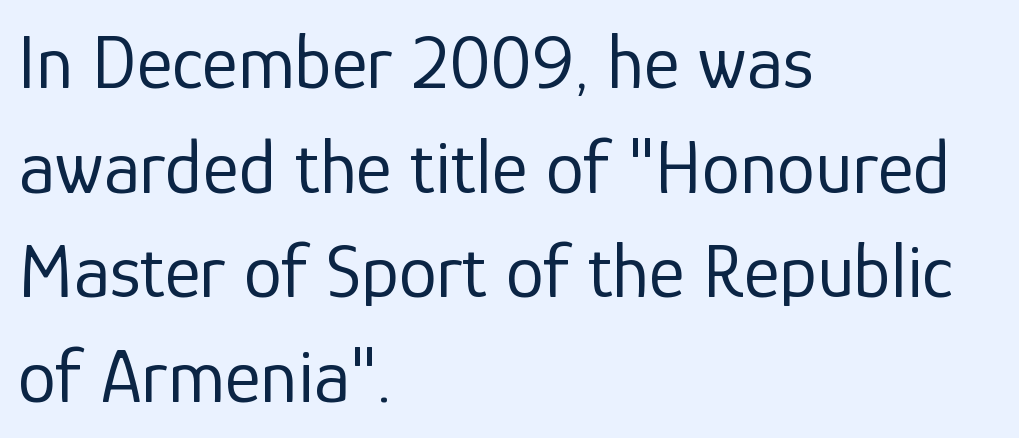
The rendering uses a moderate line-height, typical for paragraphs. Do the characters align in a grid? No, the font is proportional. Serif or sans? Sans — the stroke terminals are bare. The passage is arranged the way most books set body copy — flush left. Is the type heavy? It reads as light-to-regular instead. The strip under each line holds only bare page.
